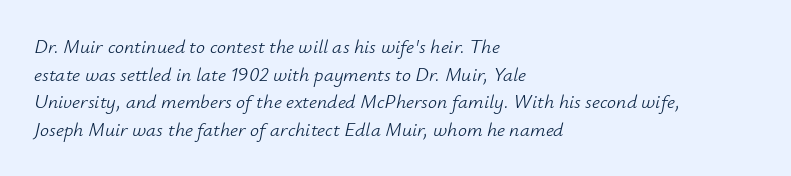
Q: Is the text bold? A: No.
Q: Is the text italic (slanted)? A: Yes, it leans right by about 12 degrees.
Q: Is the text underlined? A: No.
Q: How is the paragraph aligned? A: Left-aligned.
Q: Is the spacing between letters normal or unusually wide? A: Normal.
Q: Is the spacing between lines tight, normal or loose? A: Normal.
